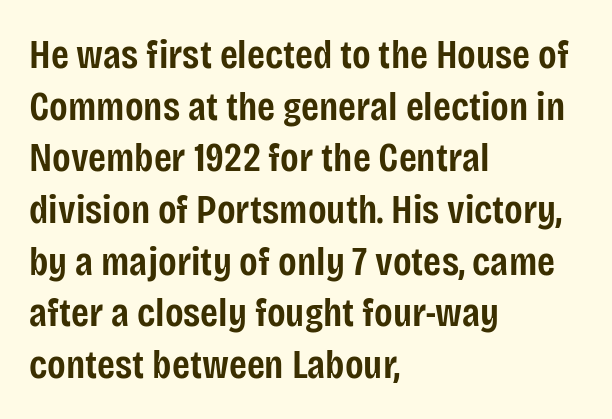
Q: Is the text bold? A: Semi-bold.
Q: Is the text italic (slanted)? A: No, it is upright.
Q: Is the typeface a serif or a sans-serif typeface? A: Sans-serif.
Q: Is the text underlined? A: No.
Q: How is the paragraph aligned? A: Left-aligned.
Q: Is the spacing between letters normal or unusually wide? A: Normal.
Q: Is the spacing between lines tight, normal or loose? A: Normal.
Q: Width (condensed, normal, or wide)? A: Condensed.
Q: Stroke contrast? A: Low.
Q: x-height? A: Large.
Q: Monospaced? A: No.
